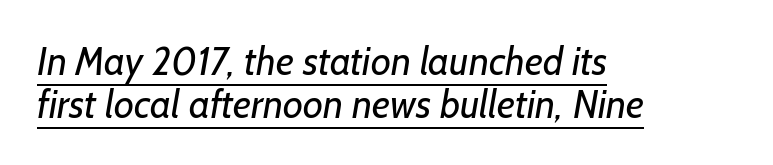
The block of text is dense from top to bottom, with scant space between rows. Looks like regular typesetting: each glyph gets only the width it needs. Stroke mass is kept to a normal reading level or below. Typographically, this falls in the sans-serif category.
